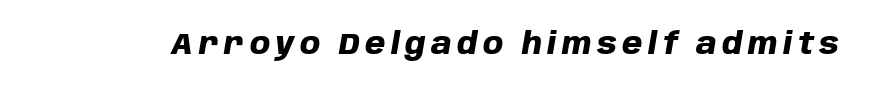
The image shows 29 px heavy type, italic (leaning right); set not underlined; low stroke contrast and a large x-height.
